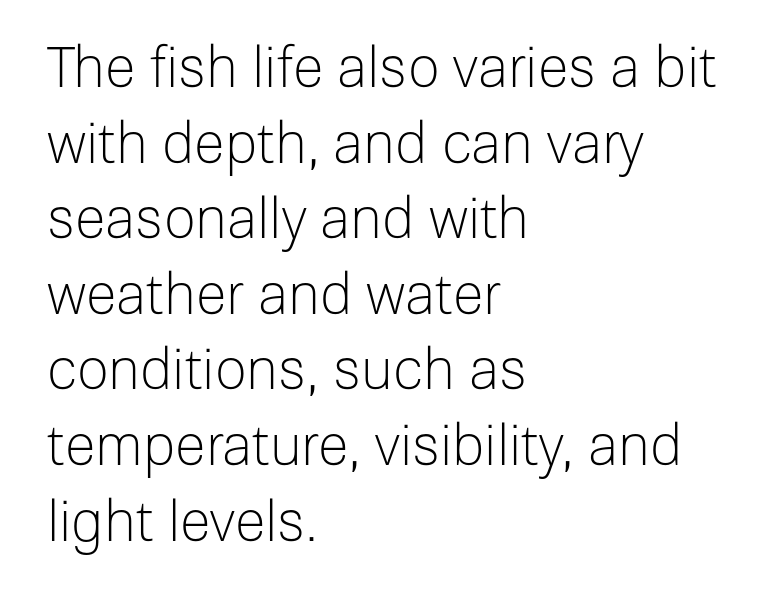
Q: Is the text bold? A: No.
Q: Is the text italic (slanted)? A: No, it is upright.
Q: Is the typeface a serif or a sans-serif typeface? A: Sans-serif.
Q: Is the text underlined? A: No.
Q: How is the paragraph aligned? A: Left-aligned.
Q: Is the spacing between letters normal or unusually wide? A: Normal.
Q: Is the spacing between lines tight, normal or loose? A: Normal.
Q: Width (condensed, normal, or wide)? A: Normal.
Q: Stroke contrast? A: Low.
Q: x-height? A: Medium.
Q: Monospaced? A: No.
